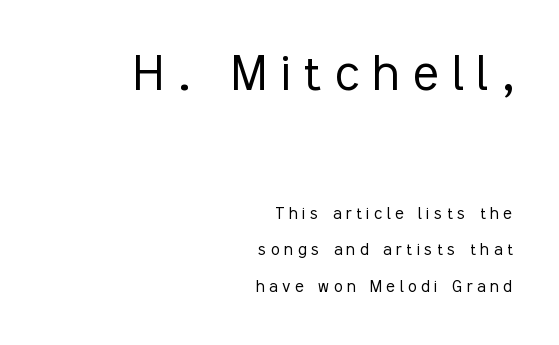
The image shows 60 px light, condensed sans-serif type, upright; set right-aligned, line spacing 1.83x, unusually wide letter spacing (+0.23 em), not underlined; the first (top) block is 3.0x larger; low stroke contrast and a medium x-height.
